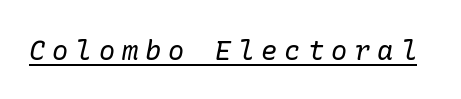
The font sits on the lighter half of the weight spectrum, regular included. A continuous stroke trails under the words, as in a hyperlink. Look at the tracking — it's clearly loosened, letters drifting apart. The typography opts for an oblique posture over an upright one.
